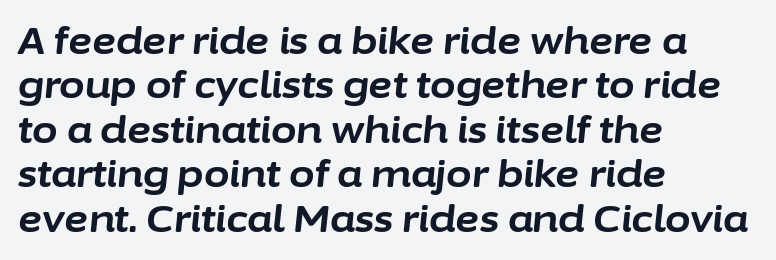
{"italic": "yes", "lean": "right", "slant_degrees": 6, "bold": "yes", "weight": "bold", "width": "normal", "stroke_contrast": "low", "x_height": "medium", "monospaced": "no", "underline": "no", "align": "left", "line_spacing_ratio": 1.2, "letter_spacing": "normal", "letter_spacing_em": 0.0, "glyph_px": 37}
